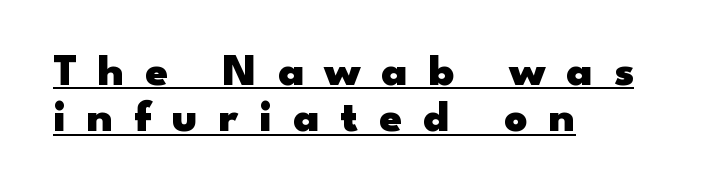
Between one letter and the next there's a generous, obvious gap. The glyphs in this specimen are sans serif. If you drew a ruler down the left edge, every line would touch it. Looks like regular typesetting: each glyph gets only the width it needs. Looks like someone drew a line under every word here. Posture: vertical.
